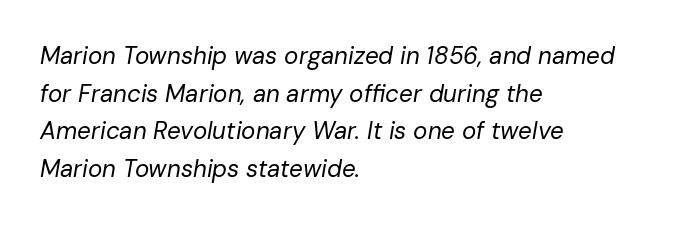
Q: Is the text bold? A: No.
Q: Is the text italic (slanted)? A: Yes, it leans right by about 10 degrees.
Q: Is the text underlined? A: No.
Q: How is the paragraph aligned? A: Left-aligned.
Q: Is the spacing between letters normal or unusually wide? A: Normal.
Q: Is the spacing between lines tight, normal or loose? A: Normal.
